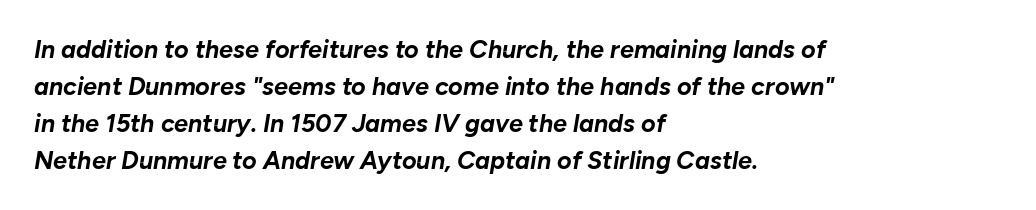
The image shows 25 px bold type, italic (leaning right); set left-aligned, normal line spacing (1.48x), normal letter spacing, not underlined.
